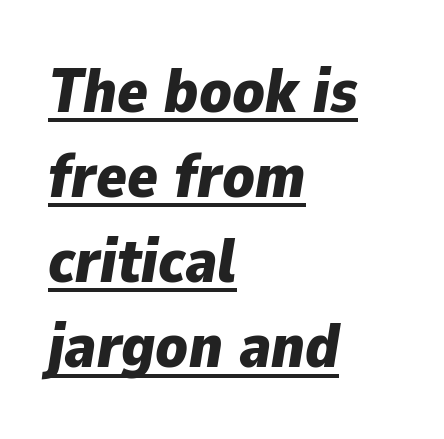
Think of a printed novel: that variable character pitch is what you see here. A rule runs beneath these lines of type. Successive baselines arrive at the customary interval. It's the slanting kind of type. The lines in this sample share a left origin and differ only in where they stop.
